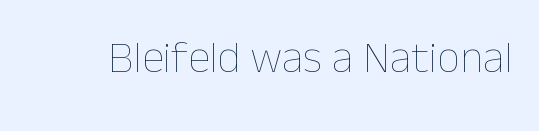
These lines are rendered in a variable-pitch font. Standard letterfit; no display-style spreading of the glyphs. Italic? Not at all — the glyphs are vertical. Bold? No — there's no thickening of the strokes. Any mark beneath the type? The region is blank.
